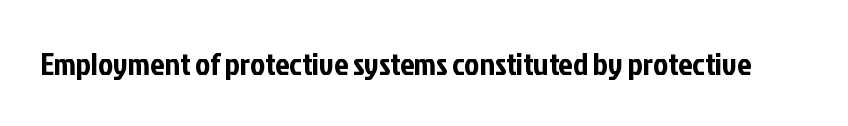
Q: Is the text italic (slanted)? A: No, it is upright.
Q: Is the typeface a serif or a sans-serif typeface? A: Sans-serif.
Q: Is the text underlined? A: No.
Q: Is the spacing between letters normal or unusually wide? A: Normal.
Q: Width (condensed, normal, or wide)? A: Condensed.
Q: Stroke contrast? A: Low.
Q: x-height? A: Medium.
Q: Monospaced? A: No.
